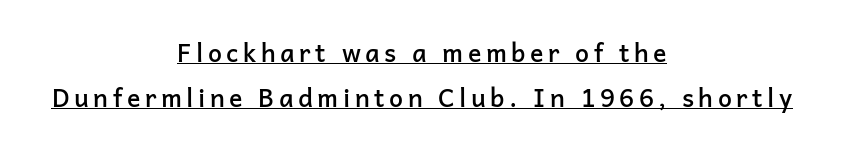
The typesetter chose a symmetrical, centered arrangement here. You can tell it's not italic because the verticals are truly vertical. The strokes are fattened partway — semibold, not bold. Underlined type.
